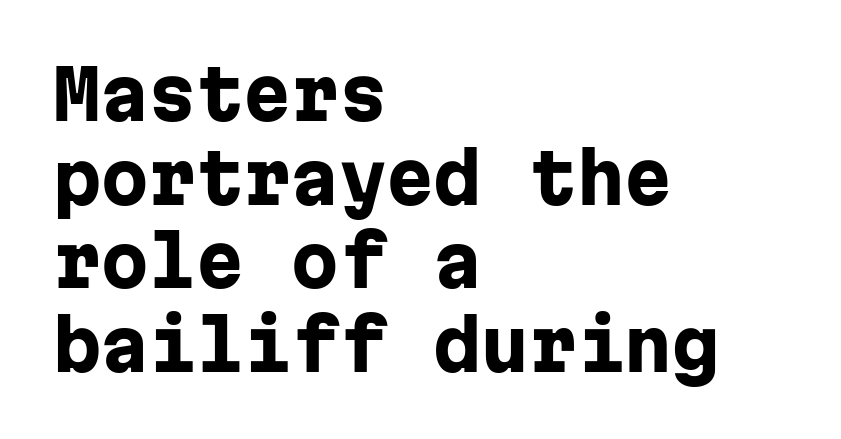
{"serif": "no", "italic": "no", "bold": "yes", "weight": "heavy", "width": "normal", "stroke_contrast": "low", "x_height": "medium", "monospaced": "yes", "underline": "no", "align": "left", "line_spacing_ratio": 1.23, "letter_spacing": "normal", "letter_spacing_em": 0.0, "glyph_px": 68}
